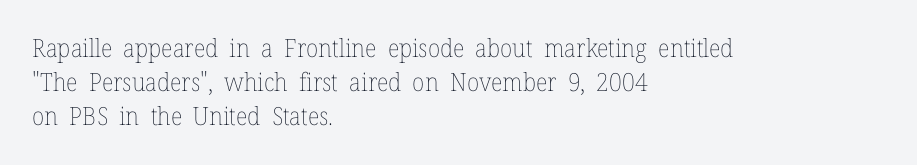
The image shows 25 px text type, upright; set left-aligned, normal line spacing (1.36x), normal letter spacing, not underlined.
